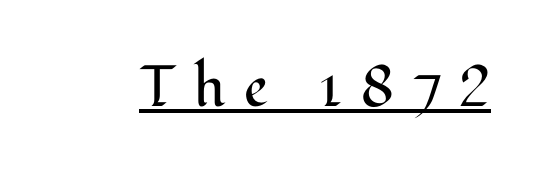
Q: Is the text bold? A: No.
Q: Is the text italic (slanted)? A: No, it is upright.
Q: Is the typeface a serif or a sans-serif typeface? A: Serif.
Q: Is the text underlined? A: Yes.
Q: Is the spacing between letters normal or unusually wide? A: Unusually wide.
Q: Width (condensed, normal, or wide)? A: Normal.
Q: Stroke contrast? A: Medium.
Q: x-height? A: Medium.
Q: Monospaced? A: No.
